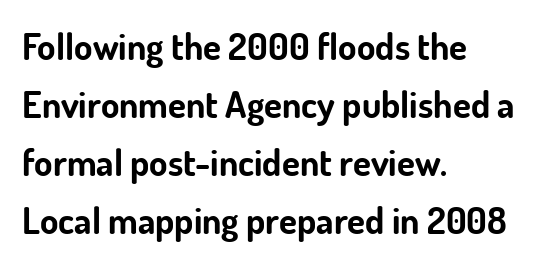
The image shows 37 px bold sans-serif type, upright; set left-aligned, normal line spacing (1.57x), normal letter spacing, not underlined; low stroke contrast and a small x-height.
